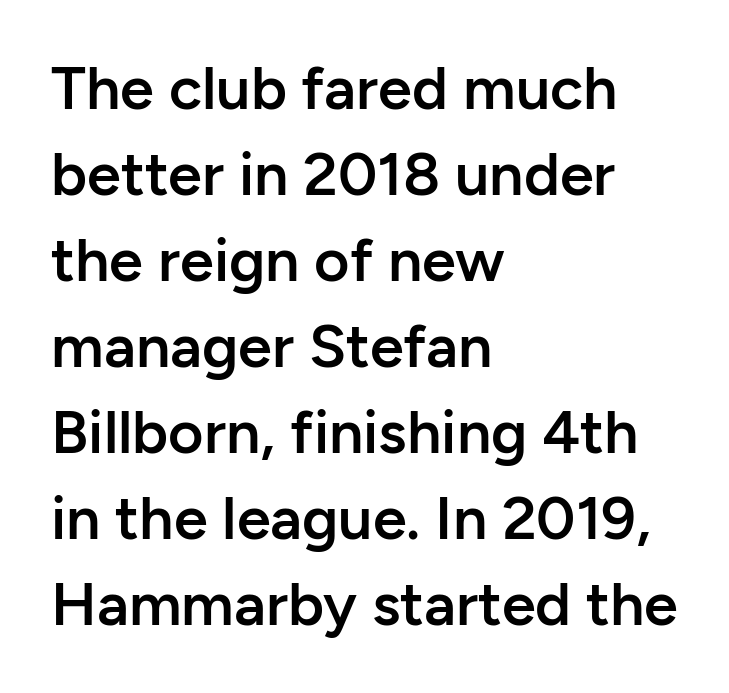
Unlike a traditional serif, this face leaves its strokes unadorned. Beneath every word, the page is bare. A typesetter would mark this as roman, not italic. Tracking here is standard; glyphs follow each other at the usual distance. Layout note: lines flush left. The rendering uses natural spacing where letterforms have individual widths.
